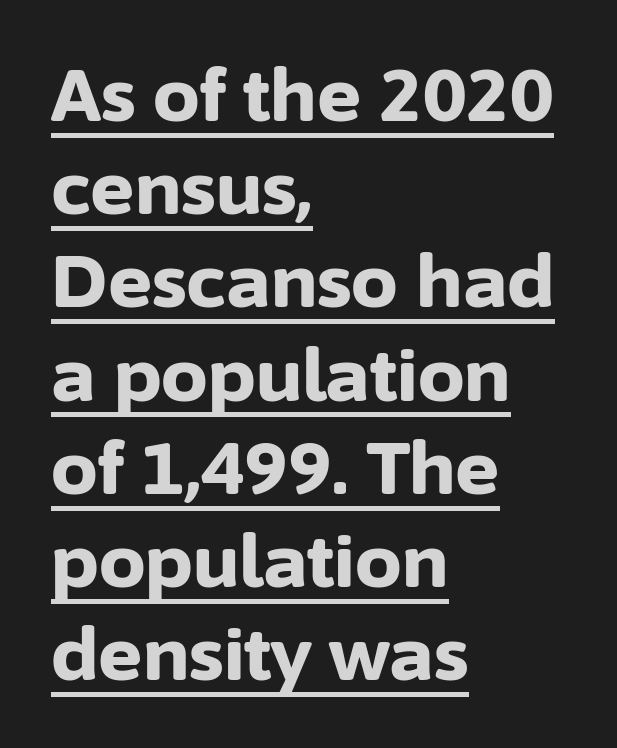
The typesetting leans heavy: a genuine bold. Look at the tracking — it's just the regular setting, nothing added. Examine the stroke ends and you'll find no serifs. Each line of the rendering has a horizontal stroke beneath the glyphs. The rendering uses a moderate line-height, typical for paragraphs.
